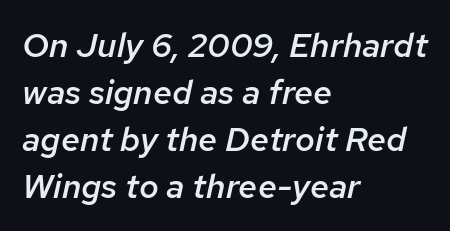
{"italic": "yes", "lean": "right", "slant_degrees": 12, "bold": "semi", "weight": "semibold", "width": "normal", "stroke_contrast": "low", "x_height": "medium", "monospaced": "no", "underline": "no", "align": "left", "line_spacing": "normal", "line_spacing_ratio": 1.38, "letter_spacing": "normal", "letter_spacing_em": 0.0, "glyph_px": 34}
